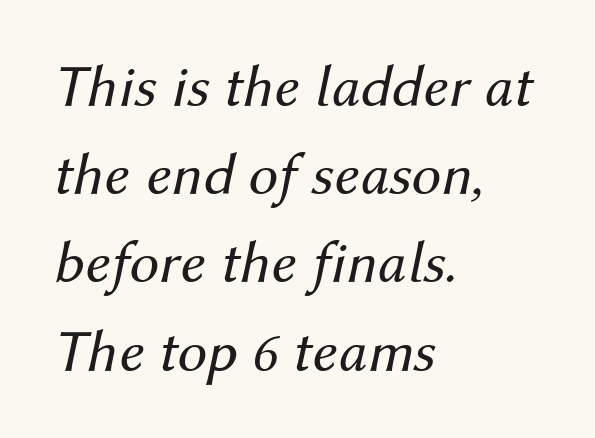
The image shows 60 px regular-weight type, italic (leaning right); set left-aligned, normal line spacing (1.47x), normal letter spacing, not underlined; medium stroke contrast and a medium x-height.
